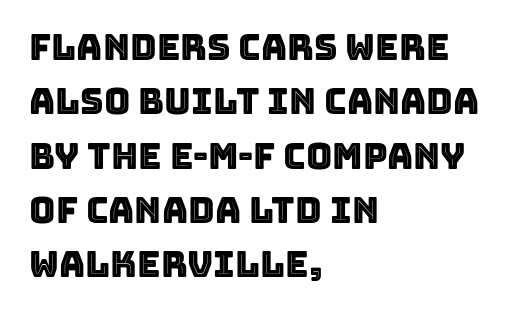
Q: Is the text italic (slanted)? A: No, it is upright.
Q: Is the text underlined? A: No.
Q: How is the paragraph aligned? A: Left-aligned.
Q: Is the spacing between letters normal or unusually wide? A: Normal.
Q: Is the spacing between lines tight, normal or loose? A: Normal.
Q: Width (condensed, normal, or wide)? A: Normal.
Q: x-height? A: Large.
Q: Monospaced? A: No.
